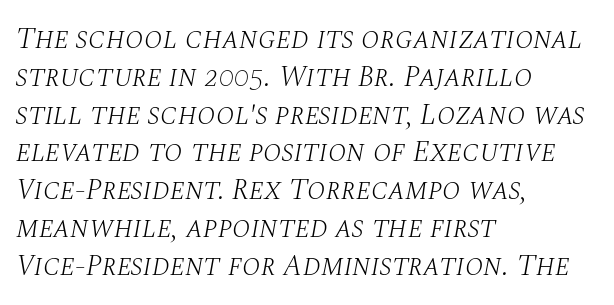
{"serif": "yes", "italic": "yes", "lean": "right", "slant_degrees": 10, "bold": "no", "weight": "light", "width": "normal", "stroke_contrast": "medium", "x_height": "large", "monospaced": "no", "underline": "no", "align": "left", "line_spacing": "normal", "line_spacing_ratio": 1.26, "letter_spacing": "normal", "letter_spacing_em": 0.0, "glyph_px": 30}
